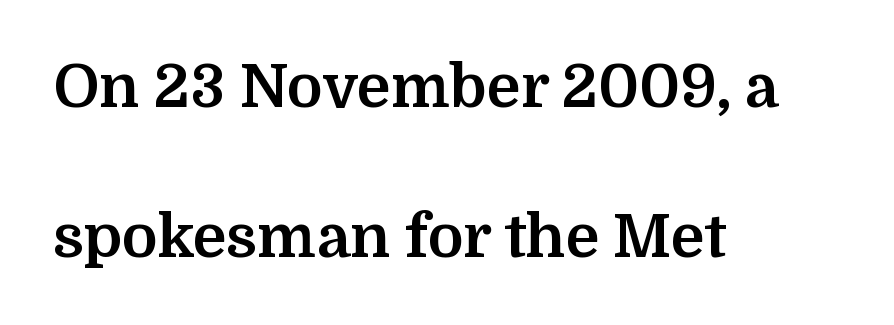
Where is the straight margin? On the left. How heavy is the stroke? Heavy — this is a bold. Rule under the text: the space is simply empty. If you measured baseline to baseline, you'd find a long distance. Caption: standard tracking, unaltered. The font's upright variant was chosen for this text.
